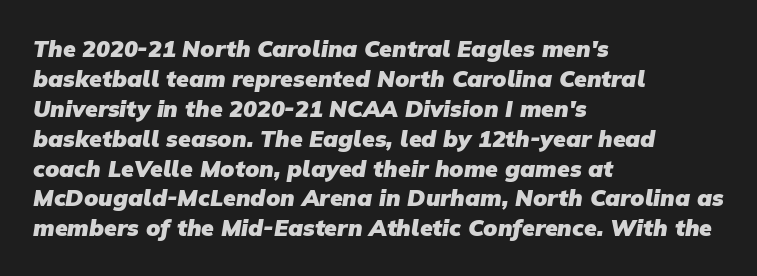
Q: Is the text bold? A: Yes.
Q: Is the text underlined? A: No.
Q: How is the paragraph aligned? A: Left-aligned.
Q: Is the spacing between letters normal or unusually wide? A: Normal.
Q: Is the spacing between lines tight, normal or loose? A: Normal.
